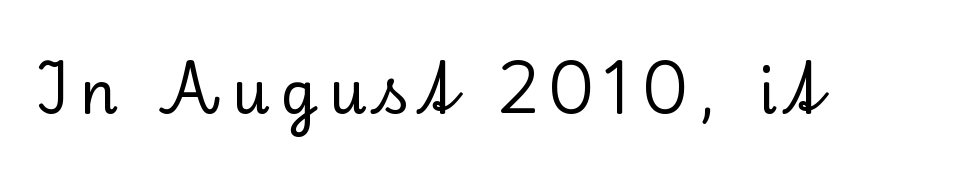
Q: Is the text italic (slanted)? A: No, it is upright.
Q: Is the text underlined? A: No.
Q: Width (condensed, normal, or wide)? A: Normal.
Q: Stroke contrast? A: Low.
Q: x-height? A: Small.
Q: Monospaced? A: No.
